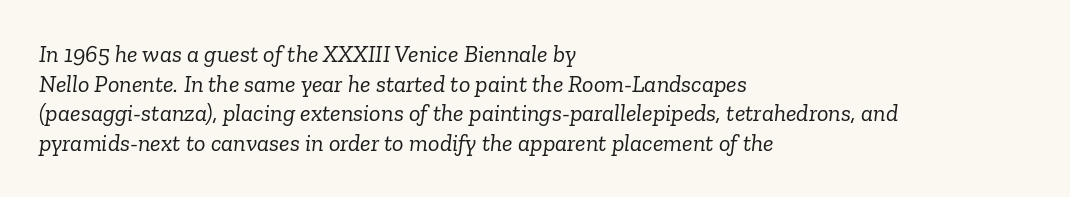
The image shows 24 px text type, italic (leaning right); set left-aligned, line spacing 1.23x, normal letter spacing, not underlined.
